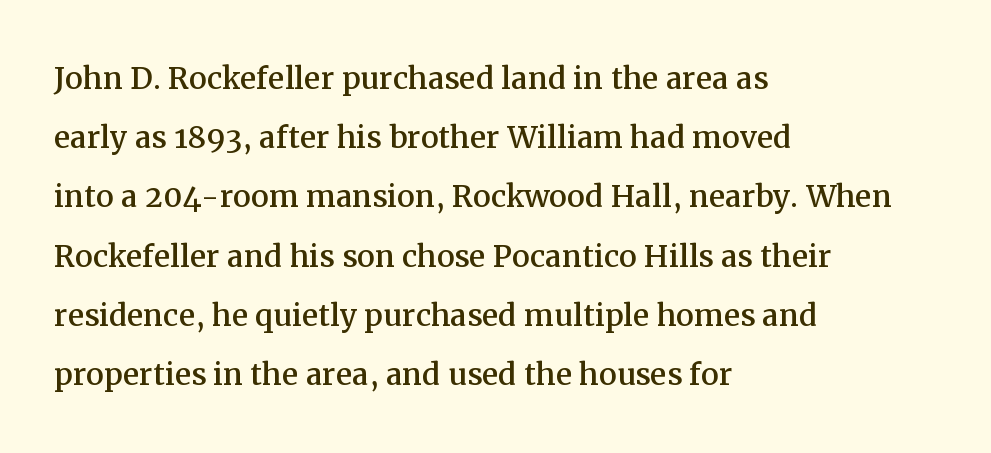
This block has exactly the height ordinary leading produces. The rendering uses natural spacing where letterforms have individual widths. Descenders hang freely into open space. Yep, those are serifs on the letters. No italicization has been applied; the sample stays upright.
